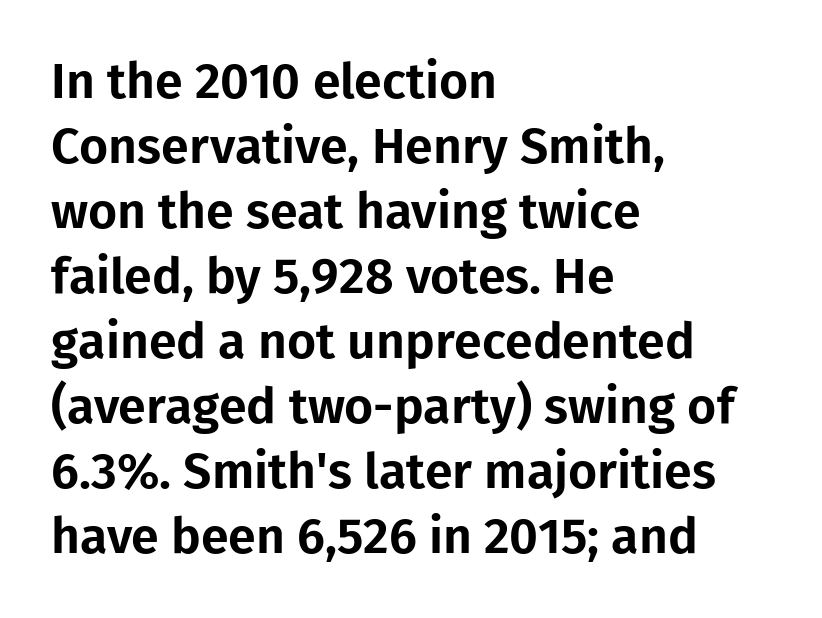
{"serif": "no", "italic": "no", "width": "normal", "stroke_contrast": "low", "x_height": "medium", "monospaced": "no", "underline": "no", "align": "left", "line_spacing": "normal", "line_spacing_ratio": 1.3, "letter_spacing": "normal", "letter_spacing_em": 0.0, "glyph_px": 50}
